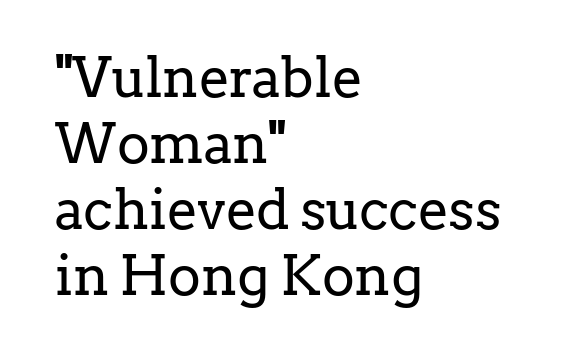
{"serif": "yes", "italic": "no", "bold": "no", "weight": "regular", "width": "normal", "stroke_contrast": "low", "x_height": "medium", "monospaced": "no", "underline": "no", "align": "left", "line_spacing_ratio": 1.2, "letter_spacing": "normal", "letter_spacing_em": 0.0, "glyph_px": 55}
